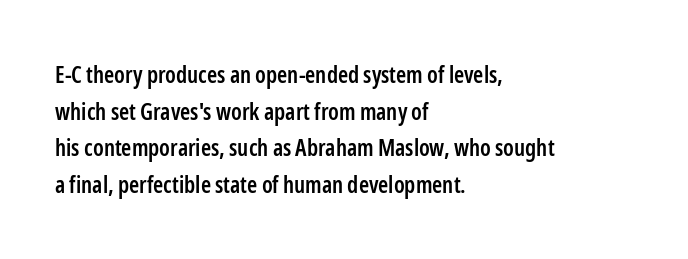
Q: Is the text bold? A: Semi-bold.
Q: Is the text italic (slanted)? A: No, it is upright.
Q: Is the text underlined? A: No.
Q: How is the paragraph aligned? A: Left-aligned.
Q: Is the spacing between letters normal or unusually wide? A: Normal.
Q: Is the spacing between lines tight, normal or loose? A: Normal.
